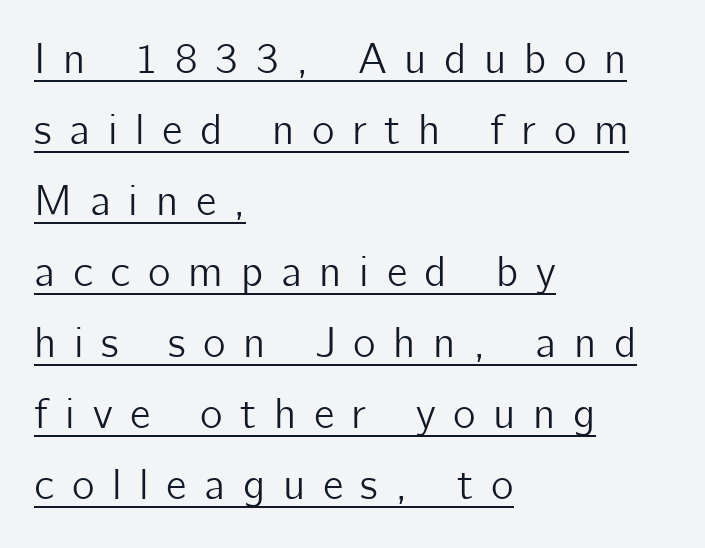
This sample uses an upright cut, with every glyph sitting square on the baseline. Regarding leading, the lines here are spaced in the standard way. Caption: multi-line text, flush left, ragged right. The face used here is proportionally spaced, like ordinary book or web type.
